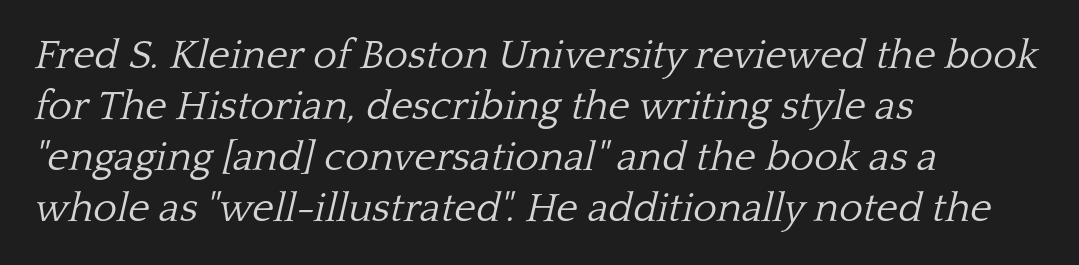
The letterforms sit at book weight or below. The zone under the glyphs is completely vacant. Each letter keeps its own natural width here, so spacing adapts to shape. Font category for this specimen: serif. Leftover space on each line is placed entirely after the last word.
